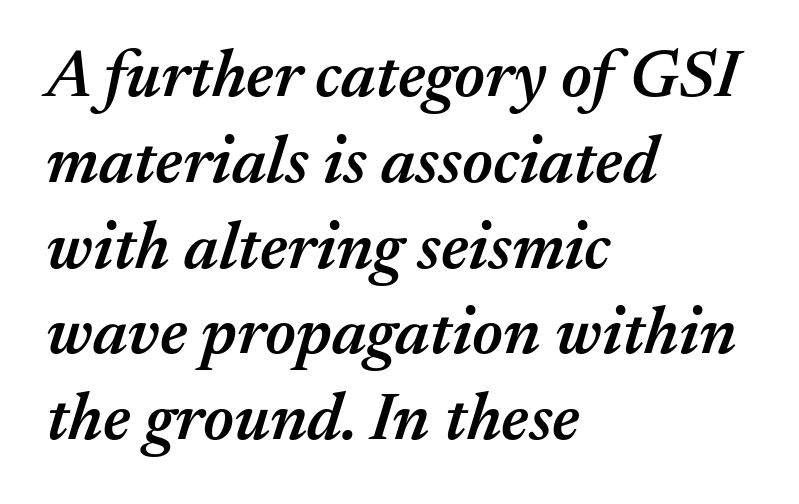
The image shows 67 px semibold type, italic (leaning right); set left-aligned, normal line spacing (1.28x), normal letter spacing, not underlined; medium stroke contrast and a medium x-height.
